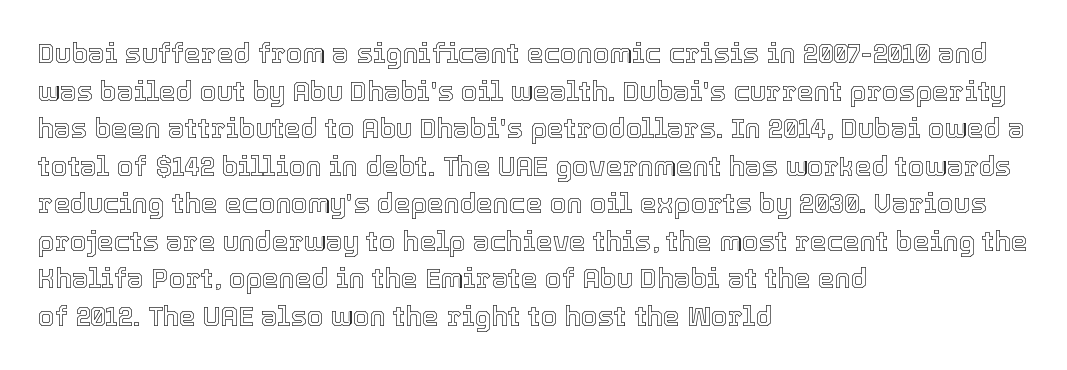
Plain, unruled lines of type. The lines in this sample share a left origin and differ only in where they stop. The specimen reads as upright at a glance. Letter spacing: default. If you measured baseline to baseline, you'd find a middling distance.
